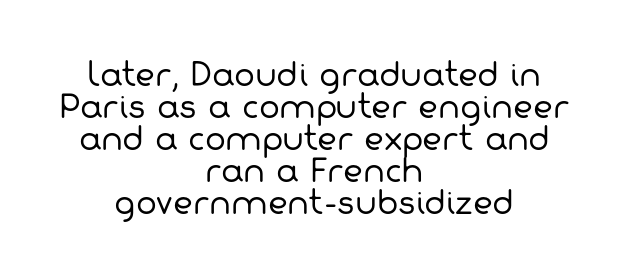
{"serif": "no", "bold": "no", "weight": "regular", "width": "normal", "stroke_contrast": "low", "x_height": "medium", "monospaced": "no", "underline": "no", "align": "center", "line_spacing": "tight", "line_spacing_ratio": 1.03, "letter_spacing": "normal", "letter_spacing_em": 0.0, "glyph_px": 31}
